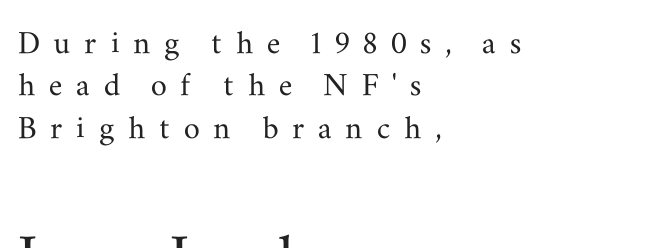
The image shows 79 px wide serif type, upright; set left-aligned, tight line spacing (1.06x), unusually wide letter spacing (+0.34 em), not underlined; the second (bottom) block is 1.98x larger; medium stroke contrast and a small x-height.
